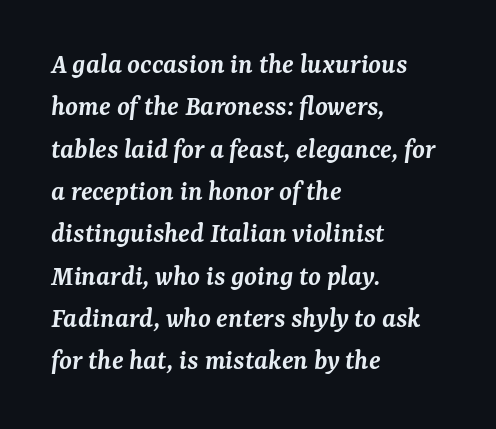
The image shows 29 px semibold serif type, italic (leaning right); set left-aligned, normal line spacing (1.46x), normal letter spacing, not underlined; medium stroke contrast and a medium x-height.
